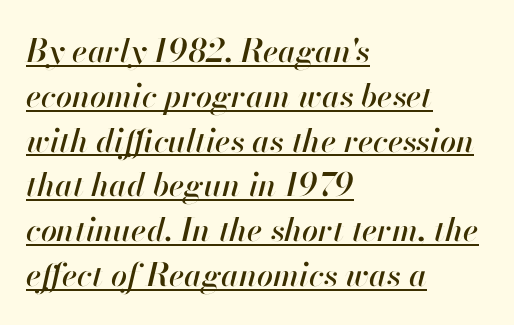
{"italic": "yes", "lean": "right", "slant_degrees": 13, "width": "normal", "stroke_contrast": "high", "x_height": "small", "monospaced": "no", "underline": "yes", "align": "left", "line_spacing": "normal", "line_spacing_ratio": 1.4, "letter_spacing": "normal", "letter_spacing_em": 0.0, "glyph_px": 32}
